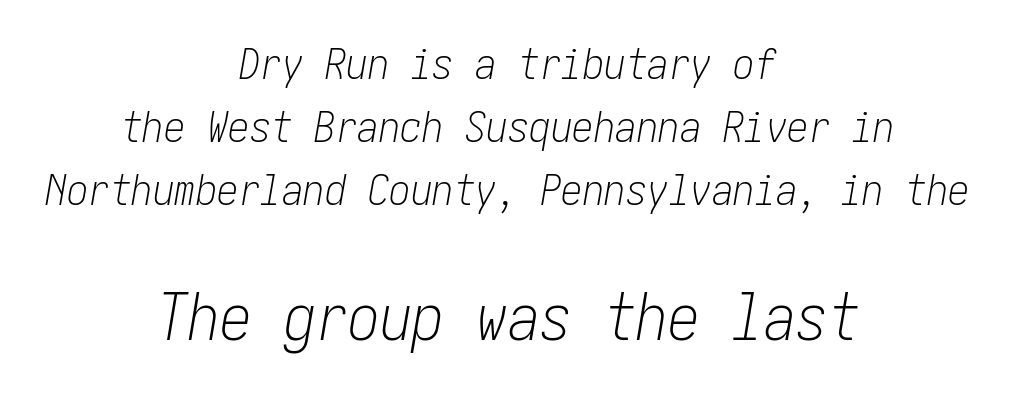
There is no visible air inserted between adjacent glyphs. The passage is arranged like a title page — every line centered. The string is rendered with underlining switched off. Is the type heavy? It reads as light-to-regular instead.
